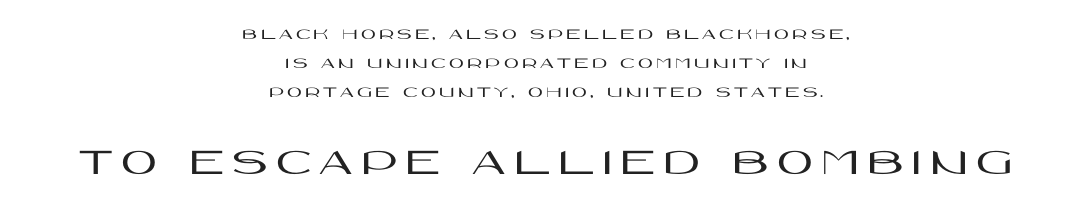
The image shows 39 px wide sans-serif type, upright; set centered, line spacing 1.82x, unusually wide letter spacing (+0.21 em), not underlined; the second (bottom) block is 2.44x larger; high stroke contrast and a large x-height.
